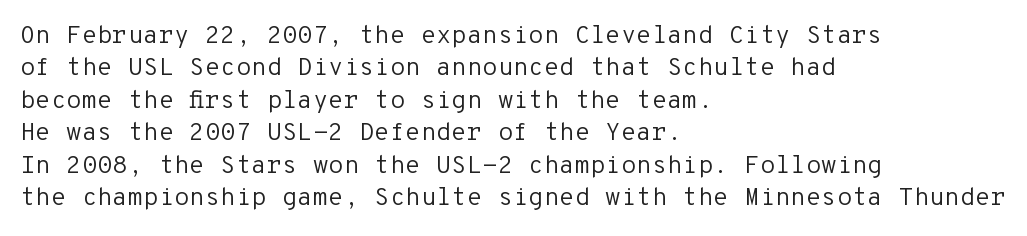
{"italic": "no", "bold": "no", "underline": "no", "align": "left", "line_spacing": "normal", "line_spacing_ratio": 1.3, "letter_spacing": "normal", "letter_spacing_em": 0.0, "glyph_px": 25}
